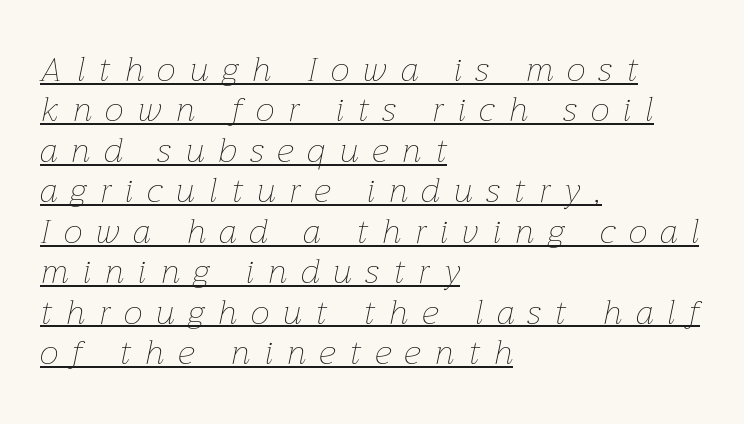
{"italic": "yes", "lean": "right", "slant_degrees": 12, "bold": "no", "weight": "thin", "width": "normal", "stroke_contrast": "low", "x_height": "medium", "monospaced": "no", "underline": "yes", "align": "left", "line_spacing_ratio": 1.19, "letter_spacing": "wide", "letter_spacing_em": 0.41, "glyph_px": 34}
